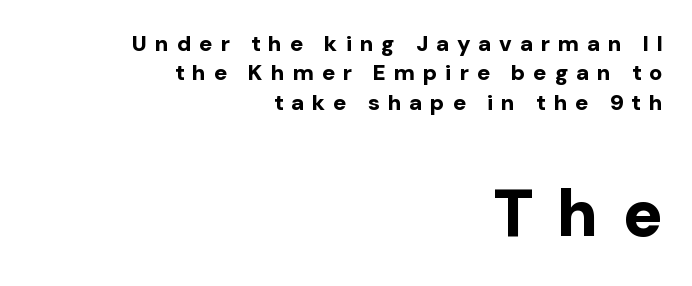
{"serif": "no", "italic": "no", "bold": "yes", "weight": "bold", "width": "normal", "stroke_contrast": "low", "x_height": "medium", "monospaced": "no", "underline": "no", "align": "right", "line_spacing": "normal", "line_spacing_ratio": 1.33, "letter_spacing": "wide", "letter_spacing_em": 0.36, "larger_block": "second", "size_ratio": 3.0, "glyph_px": 66}
